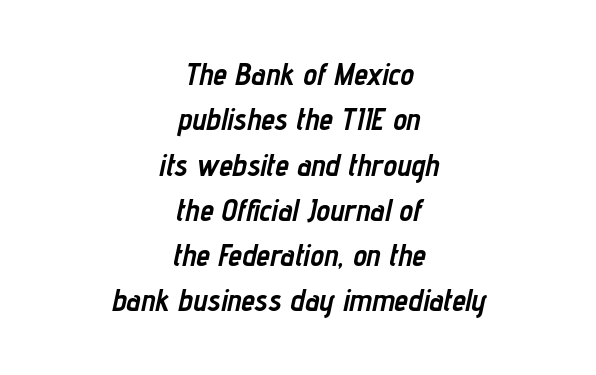
Here the glyphs are tracked normally, forming tight word shapes. This block has exactly the height ordinary leading produces. The passage shown is typed in a proportional face where columns would drift. Unmarked baselines from the first word to the last.
